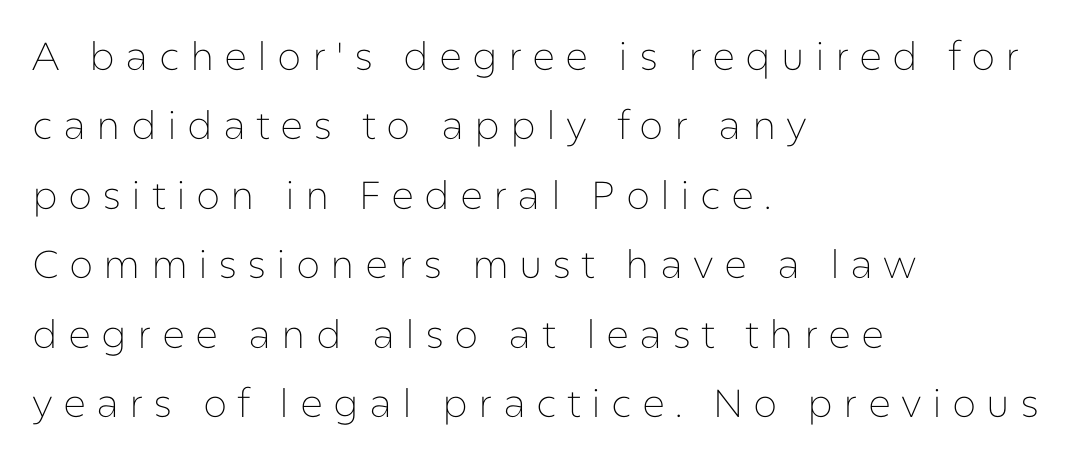
Display-style spreading of the glyphs; the letterfit is very open. The letters carry no serifs — their stems end cleanly without finishing strokes. Any mark beneath the type? The region is blank. Vertical stems look standard width or narrower in stroke. Caption: multi-line text, flush left, ragged right.
